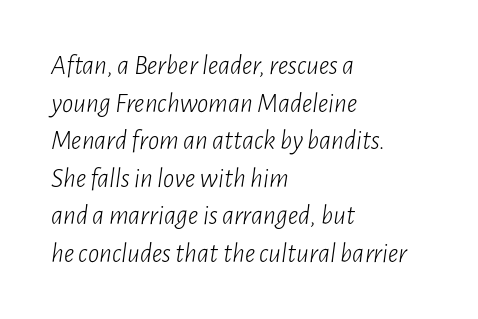
The font sits on the lighter half of the weight spectrum, regular included. Rule under the text: the space is simply empty. Leading matches the norm, producing a regular column. You could call the tracking neutral — neither tight nor loose. You could not count columns in this text — the font is proportionally spaced.
